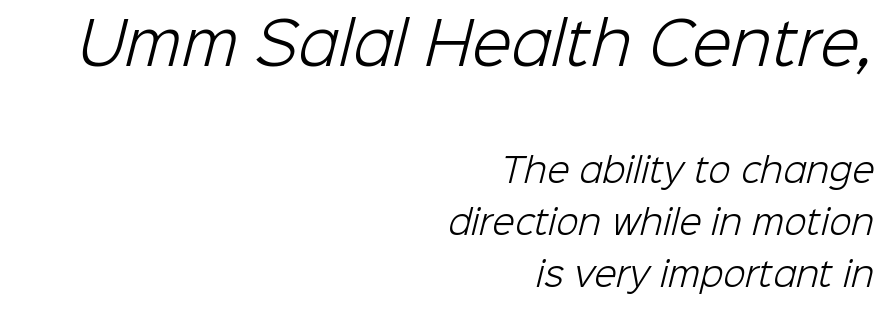
The image shows 58 px light sans-serif type; set right-aligned, normal line spacing (1.57x), normal letter spacing, not underlined; the first (top) block is 1.76x larger; low stroke contrast and a medium x-height.
